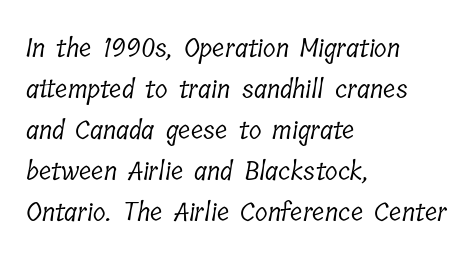
Q: Is the text bold? A: No.
Q: Is the text underlined? A: No.
Q: How is the paragraph aligned? A: Left-aligned.
Q: Is the spacing between letters normal or unusually wide? A: Normal.
Q: Is the spacing between lines tight, normal or loose? A: Normal.
